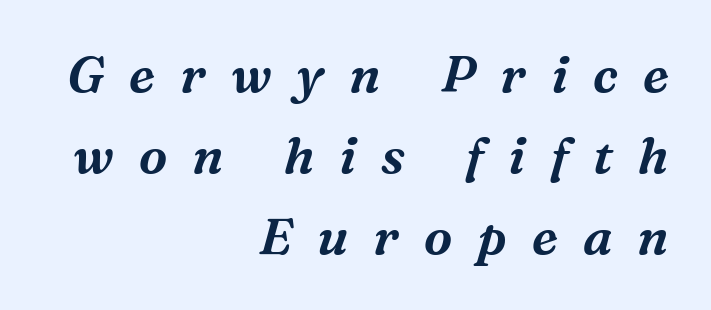
The image shows 51 px serif type, italic (leaning right); set right-aligned, normal line spacing (1.59x), unusually wide letter spacing (+0.49 em), not underlined; medium stroke contrast and a medium x-height.
